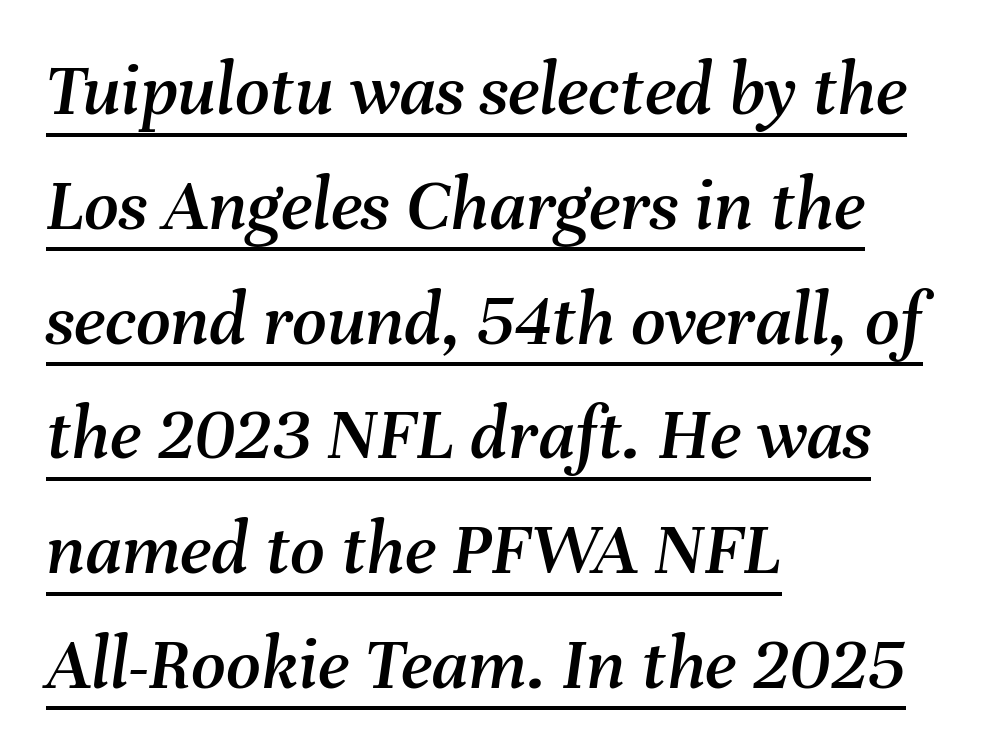
The image shows 76 px text type, italic (leaning right); set left-aligned, normal line spacing (1.51x), normal letter spacing, underlined; medium stroke contrast and a medium x-height.
